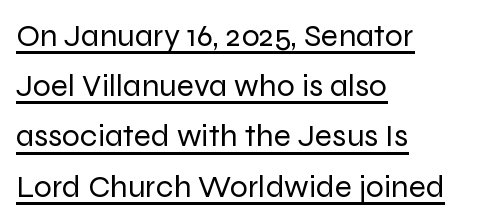
{"serif": "no", "italic": "no", "bold": "no", "weight": "regular", "width": "normal", "stroke_contrast": "low", "x_height": "medium", "monospaced": "no", "underline": "yes", "align": "left", "line_spacing": "normal", "line_spacing_ratio": 1.57, "letter_spacing": "normal", "letter_spacing_em": 0.0, "glyph_px": 32}
